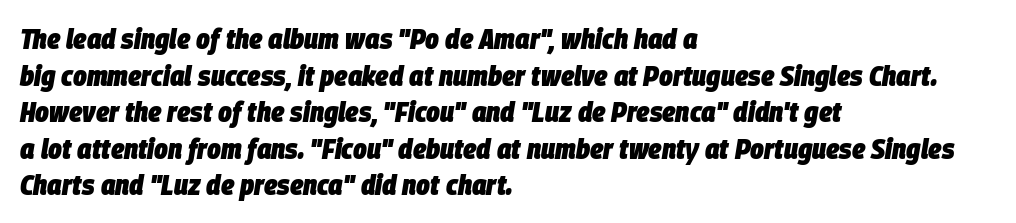
Q: Is the text bold? A: Yes.
Q: Is the text italic (slanted)? A: Yes, it leans right by about 9 degrees.
Q: Is the text underlined? A: No.
Q: How is the paragraph aligned? A: Left-aligned.
Q: Is the spacing between letters normal or unusually wide? A: Normal.
Q: Is the spacing between lines tight, normal or loose? A: Normal.
Q: Width (condensed, normal, or wide)? A: Condensed.
Q: Stroke contrast? A: Low.
Q: x-height? A: Large.
Q: Monospaced? A: No.
